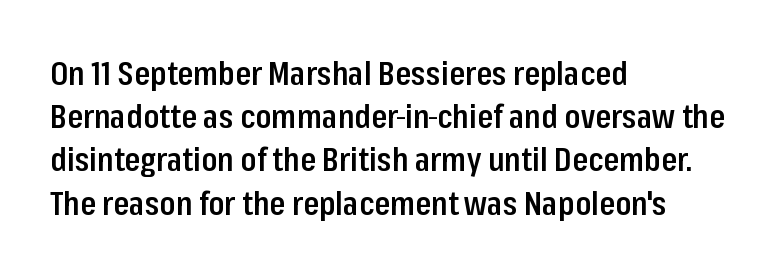
{"serif": "no", "italic": "no", "bold": "semi", "weight": "semibold", "width": "condensed", "stroke_contrast": "low", "x_height": "medium", "monospaced": "no", "underline": "no", "align": "left", "line_spacing": "normal", "line_spacing_ratio": 1.35, "letter_spacing": "normal", "letter_spacing_em": 0.0, "glyph_px": 32}
